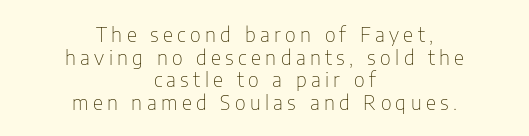
The letters stand straight up with perfectly vertical stems. This sample trades vertical openness for compactness between lines. The lines are quadded center. The face looks like a standard text weight, possibly lighter. A bare baseline throughout the passage. Look at the tracking — it's clearly loosened, letters drifting apart.
